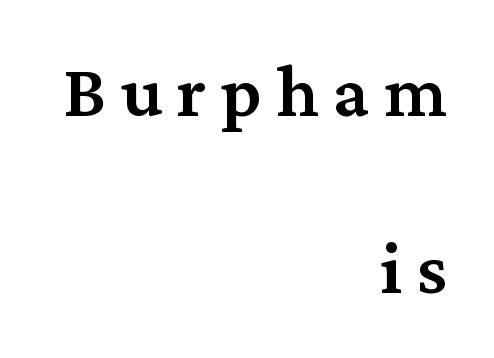
The image shows 76 px semibold serif type, upright; set right-aligned, loose line spacing (2.33x), not underlined; medium stroke contrast and a medium x-height.
